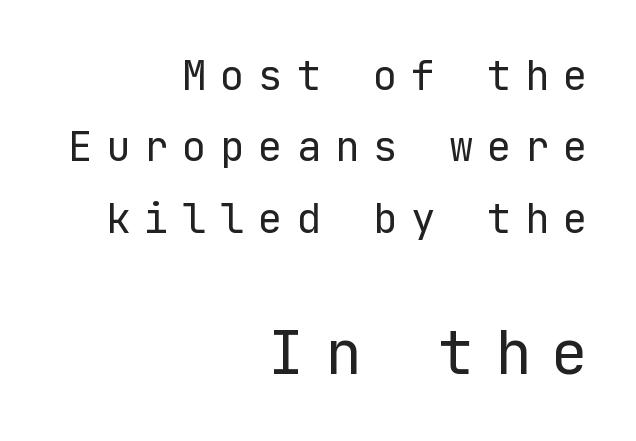
{"serif": "no", "italic": "no", "bold": "no", "weight": "regular", "width": "normal", "stroke_contrast": "low", "x_height": "medium", "underline": "no", "align": "right", "line_spacing_ratio": 1.74, "letter_spacing": "wide", "letter_spacing_em": 0.33, "larger_block": "second", "size_ratio": 1.49, "glyph_px": 61}
